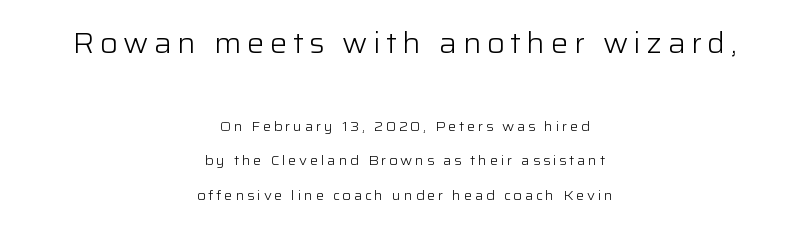
The image shows 29 px light sans-serif type, upright; set centered, loose line spacing (2.47x), not underlined; the first (top) block is 2.07x larger; low stroke contrast and a medium x-height.
